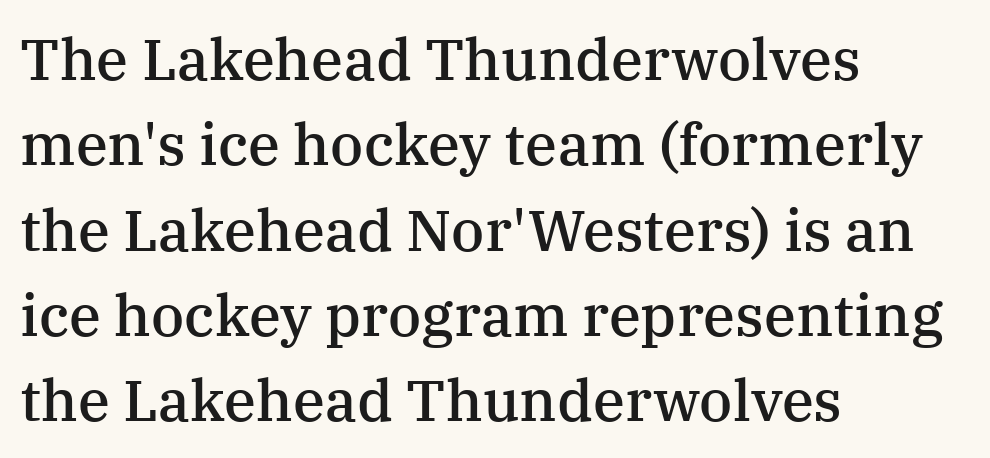
The image shows 58 px semibold serif type, upright; set left-aligned, normal line spacing (1.47x), normal letter spacing, not underlined; medium stroke contrast and a medium x-height.
